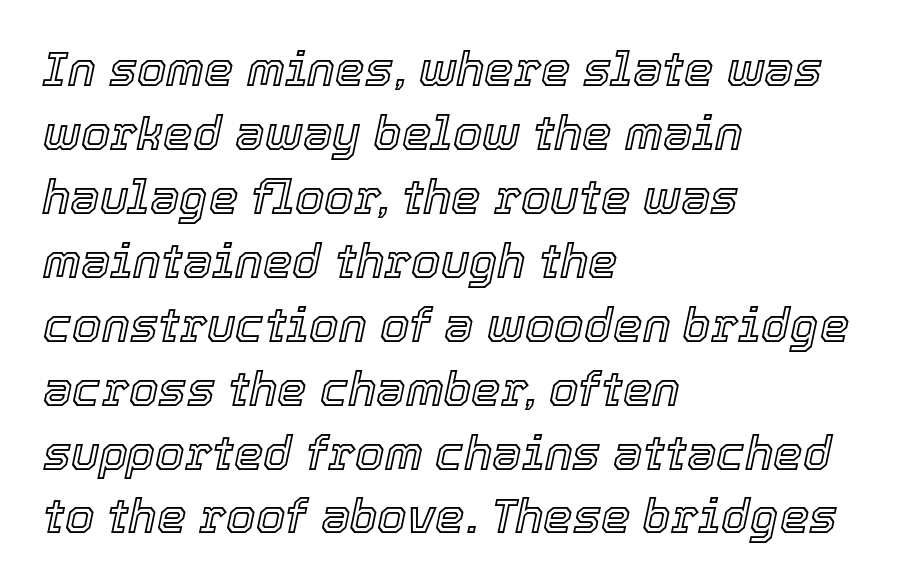
Q: Is the text italic (slanted)? A: Yes, it leans right by about 12 degrees.
Q: Is the text underlined? A: No.
Q: How is the paragraph aligned? A: Left-aligned.
Q: Is the spacing between letters normal or unusually wide? A: Normal.
Q: Is the spacing between lines tight, normal or loose? A: Normal.
Q: Width (condensed, normal, or wide)? A: Normal.
Q: x-height? A: Medium.
Q: Monospaced? A: No.
